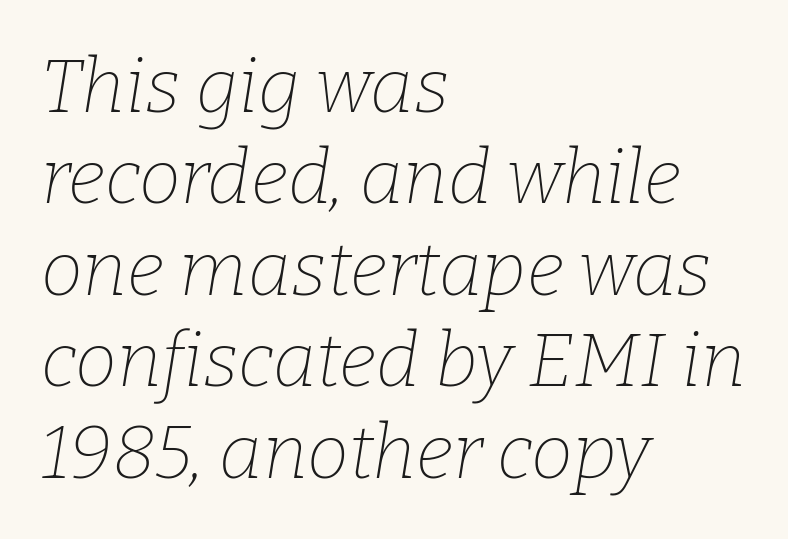
Each row of text sits above clean, open space. Each word holds together tightly as a unit, with standard inter-letter gaps. Horizontally, the lines are justified to the leading edge only. Stems here are at most as thick as an everyday book face. I'd call this a serif setting — the letters wear small feet. Here the designer chose a conventional face with non-uniform glyph widths.
